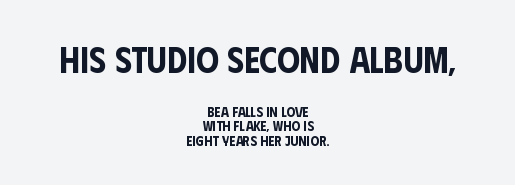
Think of a printed novel: that variable character pitch is what you see here. The passage shown begins with its larger block and ends with its smaller one. Students, note that the glyphs here touch the page at normal intervals. The leading is snug, giving the passage a crowded texture. In terms of posture, this sample is upright.
